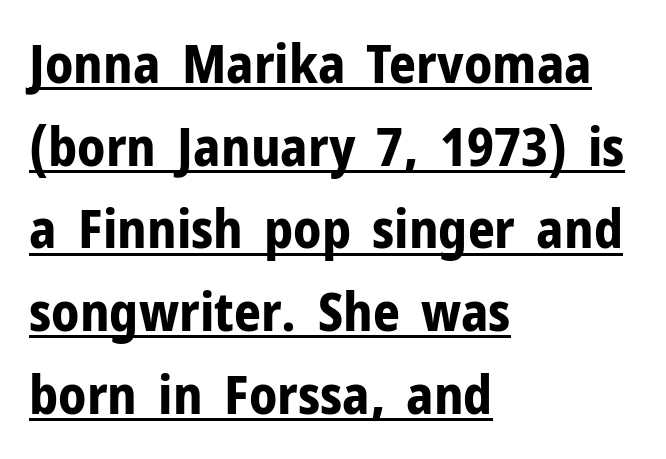
{"serif": "no", "italic": "no", "bold": "yes", "weight": "bold", "width": "normal", "stroke_contrast": "low", "x_height": "medium", "monospaced": "no", "underline": "yes", "align": "left", "line_spacing": "normal", "line_spacing_ratio": 1.56, "letter_spacing": "normal", "letter_spacing_em": 0.0, "glyph_px": 53}
